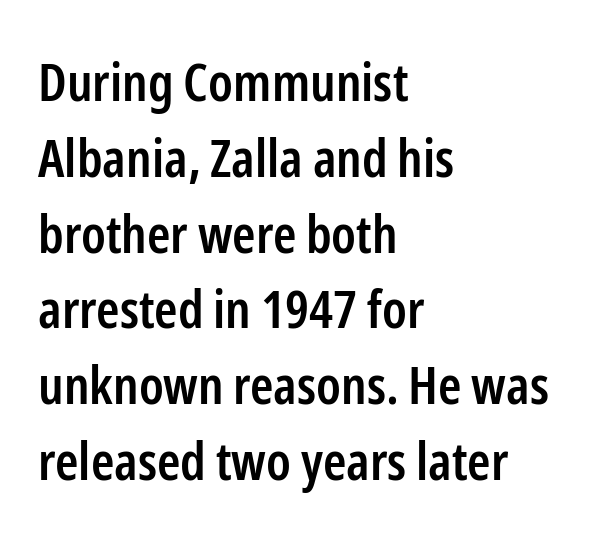
The image shows 53 px semibold, condensed sans-serif type, upright; set left-aligned, normal line spacing (1.43x), normal letter spacing, not underlined; low stroke contrast and a medium x-height.
